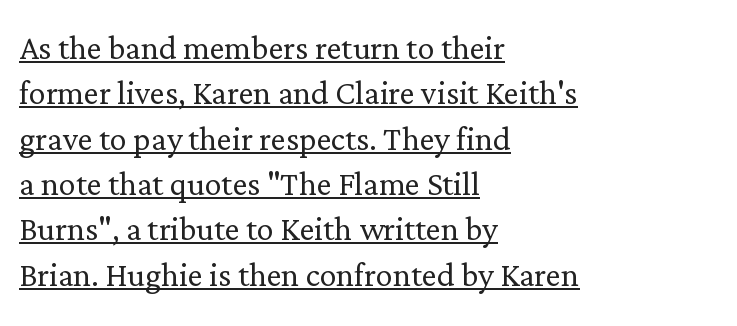
This sample uses a serif face. The specimen includes a rule beneath the text block's lines. Proportional: the letters do not fall into vertical columns. Caption: standard tracking, unaltered. Think standard paragraph weight, or any step lighter than that. The lettering stays uniformly vertical, giving the passage a roman look.
